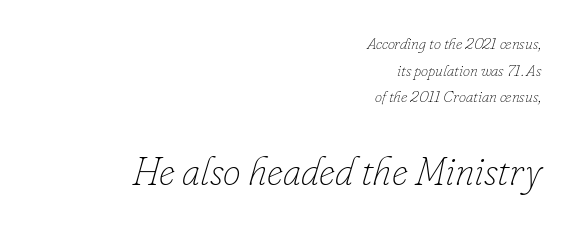
The designer gave the closing block more size than the opening block. Anything drawn beneath the words? Only blank space. Looks like regular typesetting: each glyph gets only the width it needs. Here the glyphs are tracked normally, forming tight word shapes.
